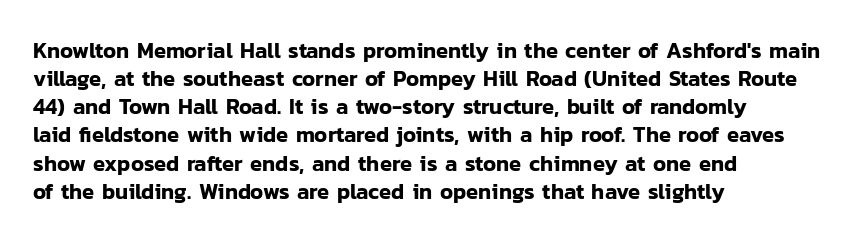
The image shows 22 px text type, upright; set left-aligned, normal line spacing (1.28x), normal letter spacing, not underlined.
